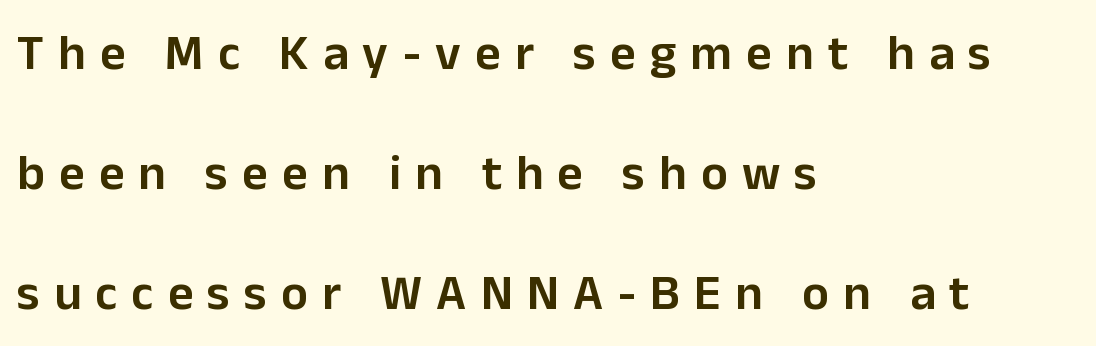
{"serif": "no", "italic": "no", "bold": "semi", "weight": "semibold", "width": "normal", "stroke_contrast": "low", "x_height": "medium", "monospaced": "no", "underline": "no", "align": "left", "line_spacing": "loose", "line_spacing_ratio": 2.4, "letter_spacing": "wide", "letter_spacing_em": 0.28, "glyph_px": 50}
